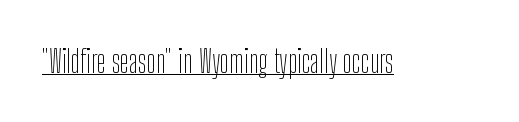
The characters display no serif detailing; their extremities are plain. These lines were composed using upright roman letters. Is this a heavy cut? Hardly; it is regular or lighter. The horizontal fit of the characters is conventional and even. The passage shown is typed in a proportional face where columns would drift.
